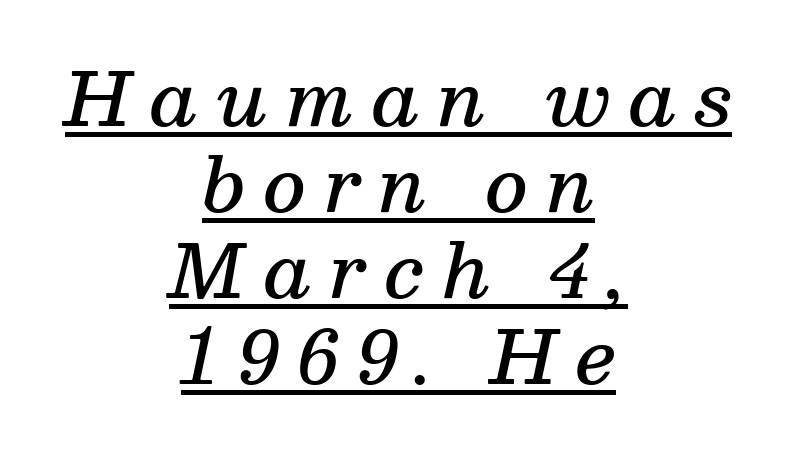
The image shows 73 px semibold serif type, italic (leaning right); set centered, line spacing 1.18x, unusually wide letter spacing (+0.25 em), underlined; medium stroke contrast and a medium x-height.
